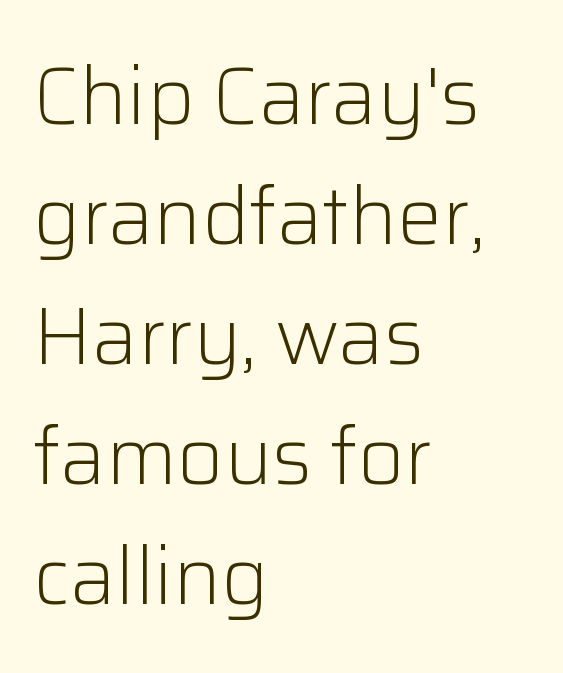
The image shows 80 px light sans-serif type, upright; set left-aligned, normal line spacing (1.5x), normal letter spacing, not underlined; low stroke contrast and a medium x-height.
